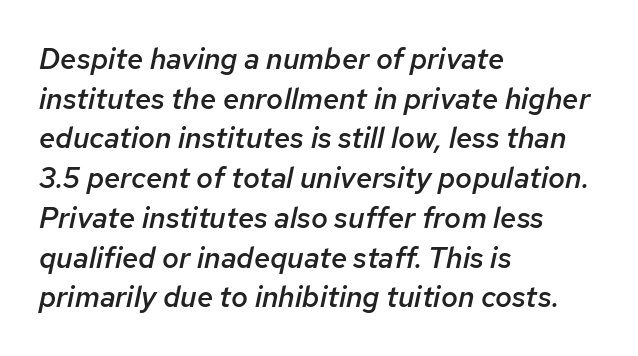
The image shows 29 px semibold type, italic (leaning right); set left-aligned, normal line spacing (1.37x), normal letter spacing, not underlined; low stroke contrast and a medium x-height.
